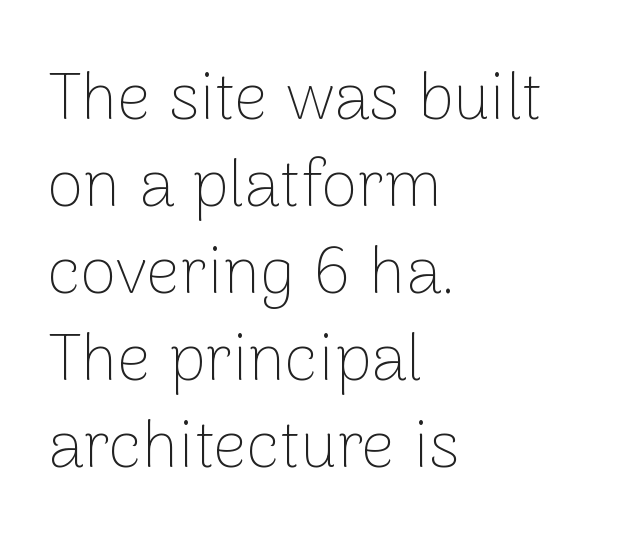
Q: Is the text bold? A: No.
Q: Is the text italic (slanted)? A: No, it is upright.
Q: Is the typeface a serif or a sans-serif typeface? A: Sans-serif.
Q: Is the text underlined? A: No.
Q: How is the paragraph aligned? A: Left-aligned.
Q: Is the spacing between letters normal or unusually wide? A: Normal.
Q: Is the spacing between lines tight, normal or loose? A: Normal.
Q: Width (condensed, normal, or wide)? A: Normal.
Q: Stroke contrast? A: Low.
Q: x-height? A: Medium.
Q: Monospaced? A: No.
